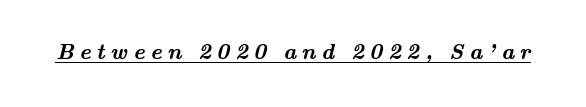
Q: Is the text bold? A: Yes.
Q: Is the text underlined? A: Yes.
Q: Is the spacing between letters normal or unusually wide? A: Unusually wide.
